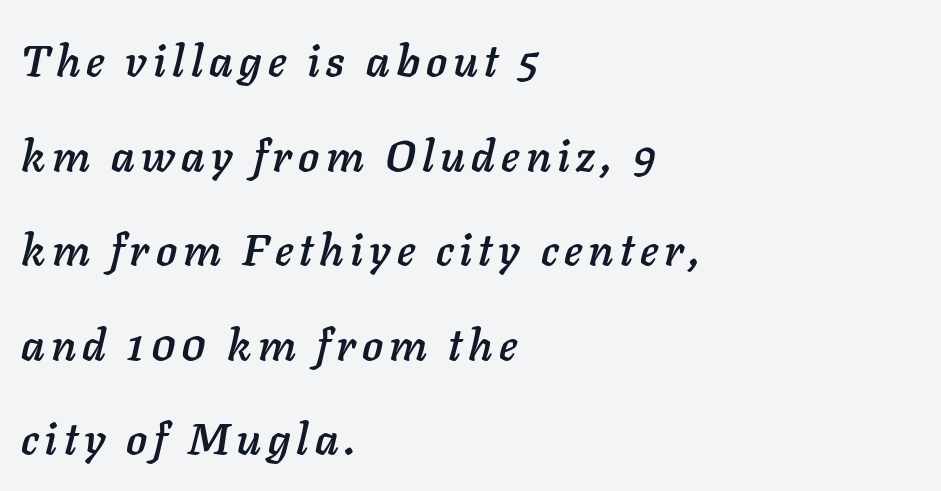
Emphasis-style slanted type is in use. Only glyphs here, with clear space below each row. Do the characters align in a grid? No, the font is proportional. Rows of type keep a wide berth in the vertical direction. Leftover space on each line is placed entirely after the last word.
